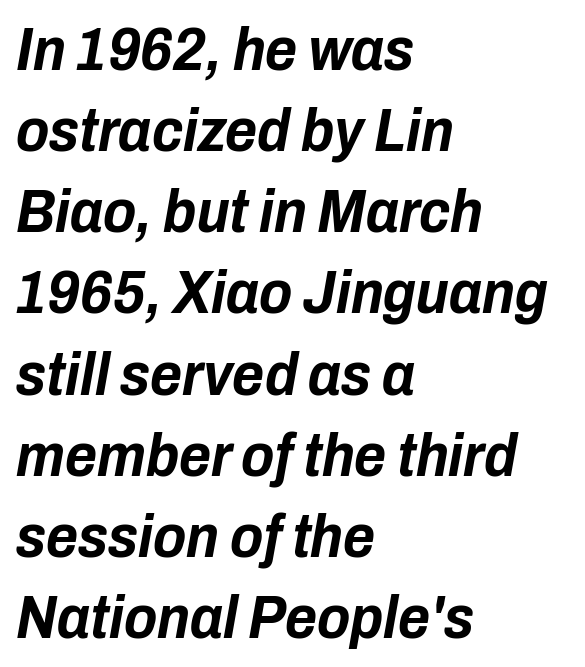
The image shows 61 px bold, condensed type, italic (leaning right); set left-aligned, normal line spacing (1.33x), normal letter spacing, not underlined; low stroke contrast and a medium x-height.
